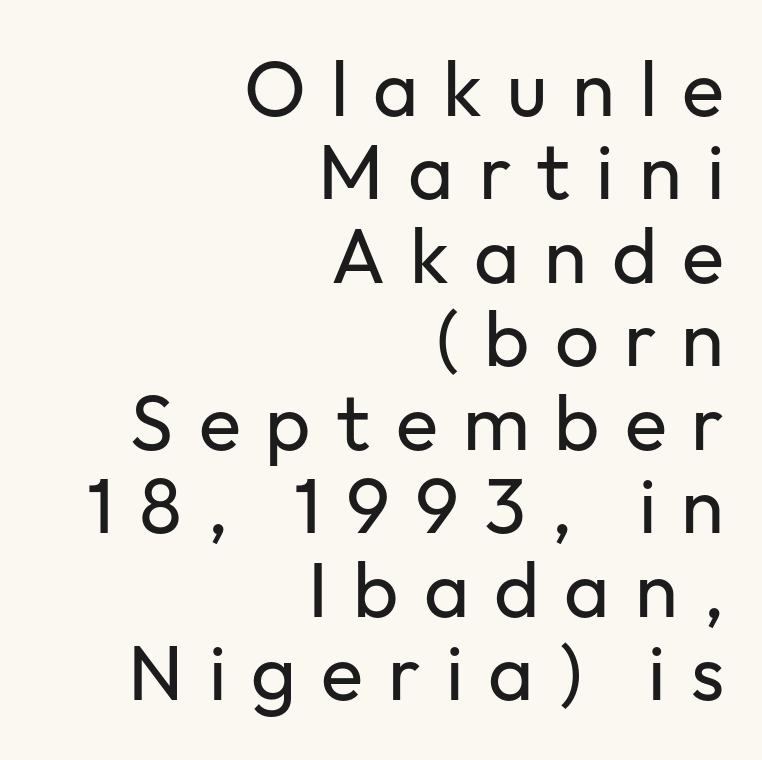
Rendered with straight, roman letterforms. The setting favours the right margin, as signatures and pull-quotes sometimes do. No feet cap the strokes, marking this as sans-serif type. Tightly led — the rows are bunched. Glance below the letters and you will spot only blank space. Think of a printed novel: that variable character pitch is what you see here.
